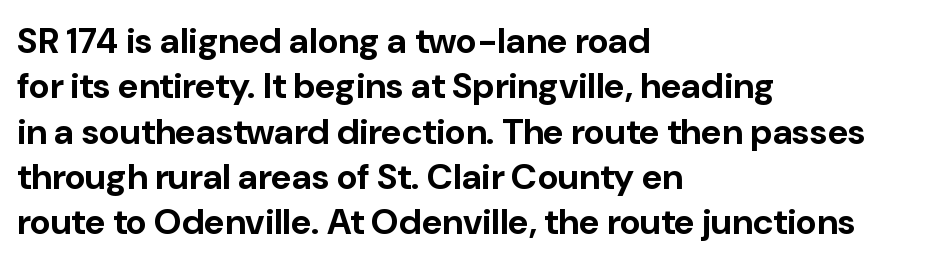
{"serif": "no", "italic": "no", "bold": "yes", "weight": "bold", "width": "normal", "stroke_contrast": "low", "x_height": "medium", "monospaced": "no", "underline": "no", "align": "left", "line_spacing": "normal", "line_spacing_ratio": 1.26, "letter_spacing": "normal", "letter_spacing_em": 0.0, "glyph_px": 36}
